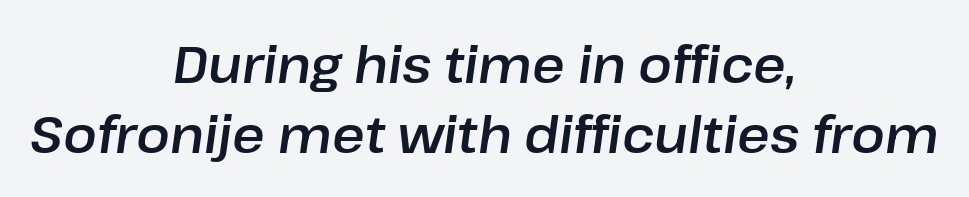
Q: Is the text italic (slanted)? A: Yes, it leans right by about 8 degrees.
Q: Is the text underlined? A: No.
Q: How is the paragraph aligned? A: Centered.
Q: Is the spacing between letters normal or unusually wide? A: Normal.
Q: Is the spacing between lines tight, normal or loose? A: Normal.
Q: Width (condensed, normal, or wide)? A: Normal.
Q: Stroke contrast? A: Low.
Q: x-height? A: Medium.
Q: Monospaced? A: No.
